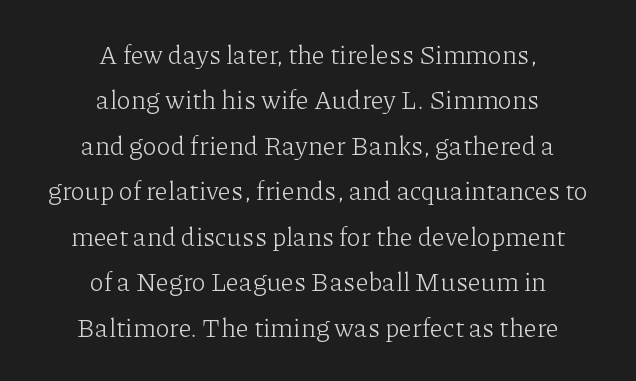
The image shows 26 px text type, upright; set centered, line spacing 1.75x, normal letter spacing, not underlined.
